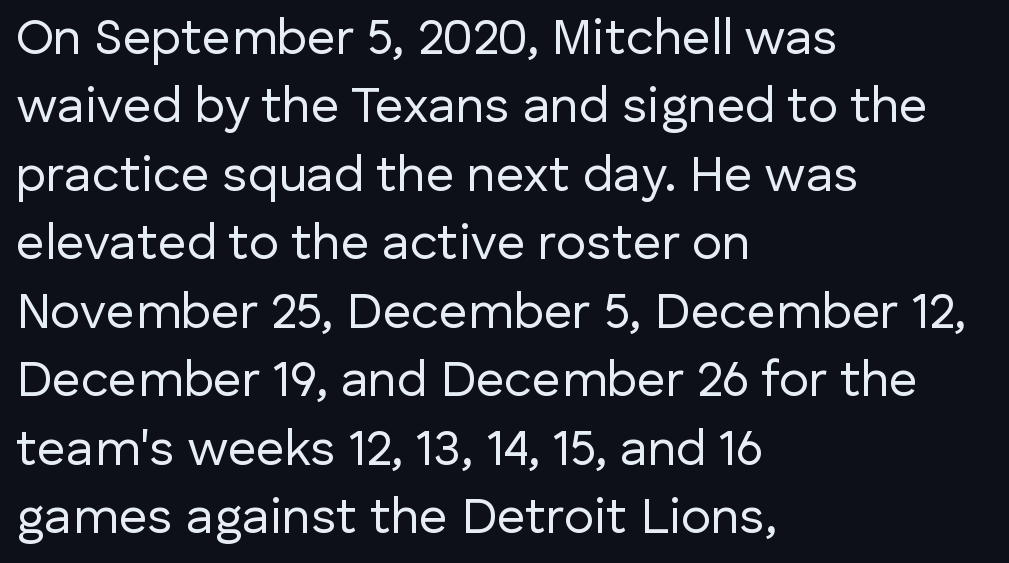
Q: Is the text bold? A: No.
Q: Is the text italic (slanted)? A: No, it is upright.
Q: Is the typeface a serif or a sans-serif typeface? A: Sans-serif.
Q: Is the text underlined? A: No.
Q: How is the paragraph aligned? A: Left-aligned.
Q: Is the spacing between letters normal or unusually wide? A: Normal.
Q: Is the spacing between lines tight, normal or loose? A: Normal.
Q: Width (condensed, normal, or wide)? A: Normal.
Q: Stroke contrast? A: Low.
Q: x-height? A: Medium.
Q: Monospaced? A: No.
